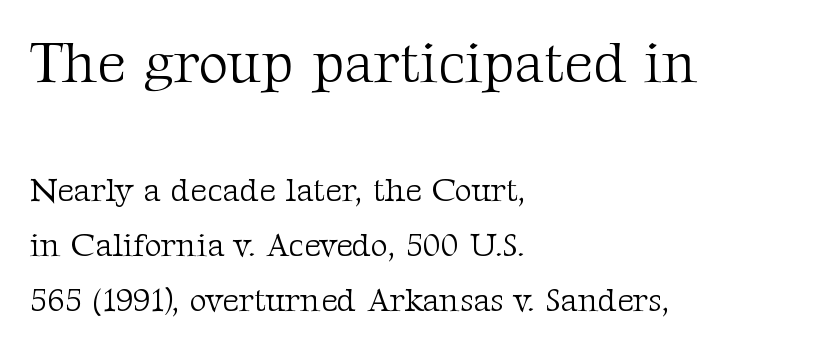
{"serif": "yes", "italic": "no", "bold": "no", "weight": "light", "width": "normal", "stroke_contrast": "medium", "x_height": "medium", "monospaced": "no", "underline": "no", "align": "left", "line_spacing": "normal", "line_spacing_ratio": 1.67, "letter_spacing": "normal", "letter_spacing_em": 0.0, "larger_block": "first", "size_ratio": 1.73, "glyph_px": 57}
